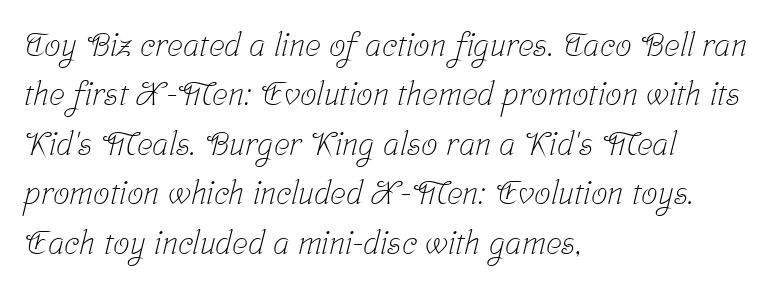
Q: Is the text bold? A: No.
Q: Is the typeface a serif or a sans-serif typeface? A: Serif.
Q: Is the text underlined? A: No.
Q: How is the paragraph aligned? A: Left-aligned.
Q: Is the spacing between letters normal or unusually wide? A: Normal.
Q: Is the spacing between lines tight, normal or loose? A: Normal.
Q: Width (condensed, normal, or wide)? A: Condensed.
Q: Stroke contrast? A: Low.
Q: x-height? A: Medium.
Q: Monospaced? A: No.
